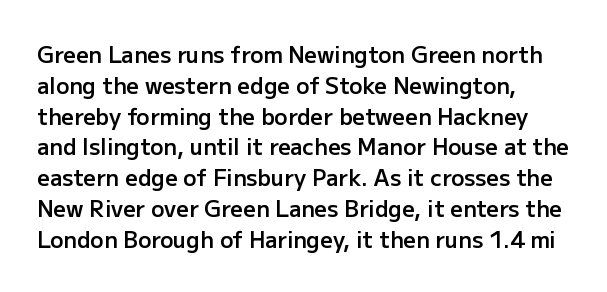
A typesetter would call this zero additional tracking. Decoration check: the copy has no underline. Set as a demibold, roughly 600 on the weight scale. The rendering uses a moderate line-height, typical for paragraphs.
